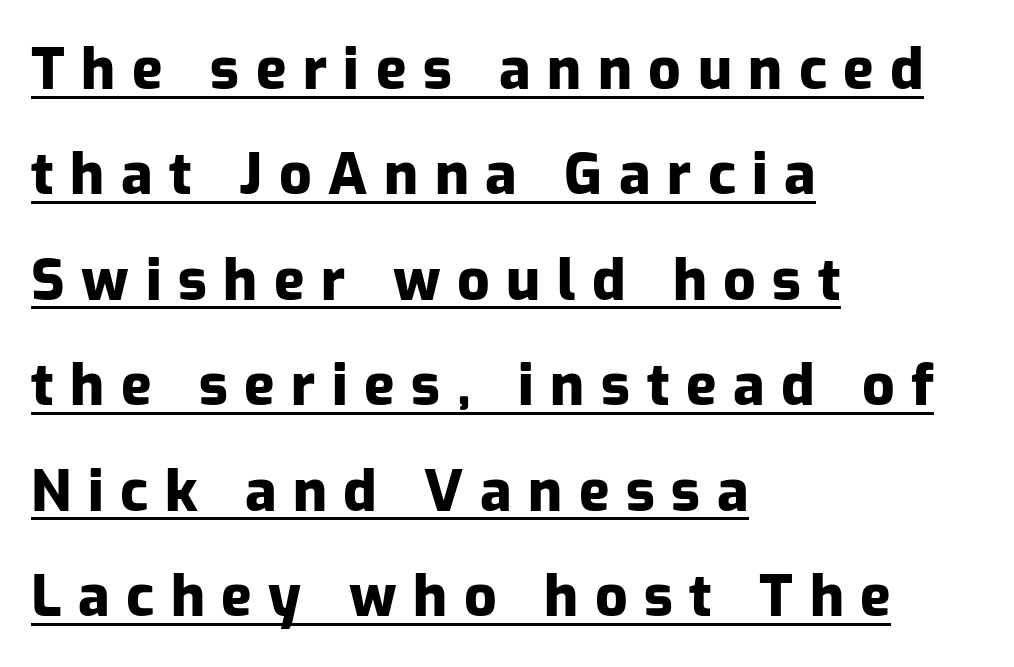
{"serif": "no", "italic": "no", "bold": "yes", "weight": "heavy", "width": "normal", "stroke_contrast": "low", "x_height": "medium", "monospaced": "no", "underline": "yes", "align": "left", "line_spacing_ratio": 1.85, "letter_spacing": "wide", "letter_spacing_em": 0.29, "glyph_px": 57}
